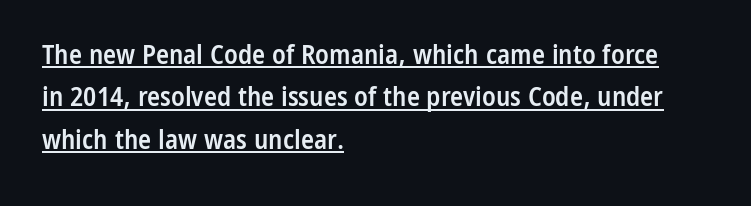
Q: Is the text bold? A: Semi-bold.
Q: Is the text italic (slanted)? A: No, it is upright.
Q: Is the text underlined? A: Yes.
Q: How is the paragraph aligned? A: Left-aligned.
Q: Is the spacing between letters normal or unusually wide? A: Normal.
Q: Is the spacing between lines tight, normal or loose? A: Normal.
